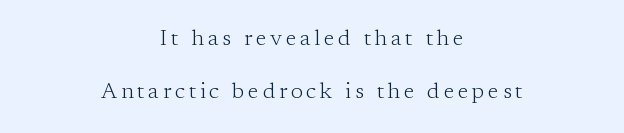
Q: Is the text bold? A: No.
Q: Is the text italic (slanted)? A: No, it is upright.
Q: Is the text underlined? A: No.
Q: How is the paragraph aligned? A: Centered.
Q: Is the spacing between lines tight, normal or loose? A: Loose.
